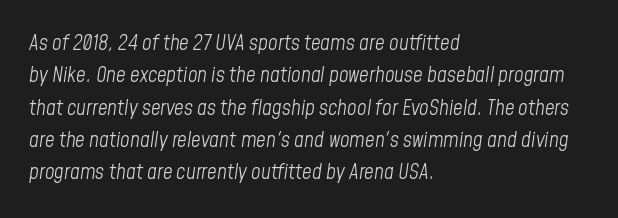
{"italic": "yes", "lean": "right", "slant_degrees": 8, "bold": "no", "underline": "no", "align": "left", "line_spacing": "normal", "line_spacing_ratio": 1.54, "letter_spacing": "normal", "letter_spacing_em": 0.0, "glyph_px": 21}
